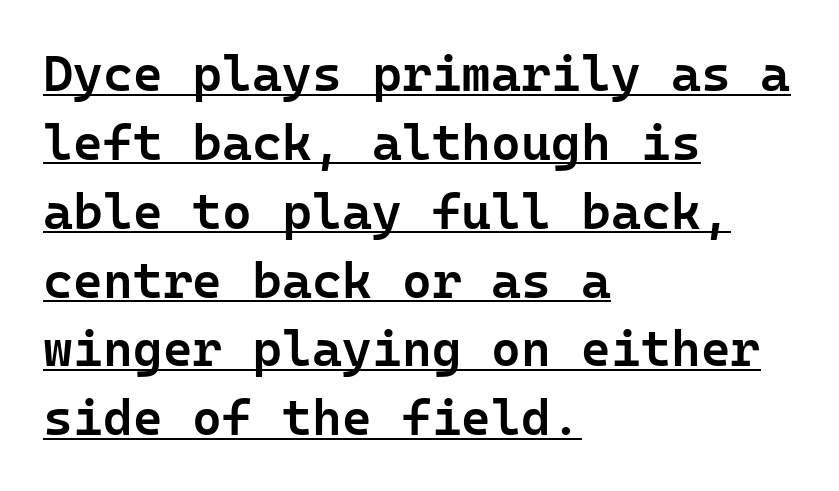
Q: Is the text bold? A: Semi-bold.
Q: Is the text italic (slanted)? A: No, it is upright.
Q: Is the typeface a serif or a sans-serif typeface? A: Sans-serif.
Q: Is the text underlined? A: Yes.
Q: How is the paragraph aligned? A: Left-aligned.
Q: Is the spacing between letters normal or unusually wide? A: Normal.
Q: Is the spacing between lines tight, normal or loose? A: Normal.
Q: Width (condensed, normal, or wide)? A: Normal.
Q: Stroke contrast? A: Low.
Q: x-height? A: Medium.
